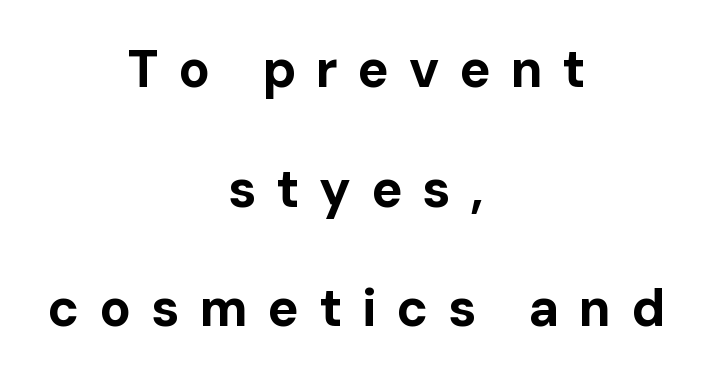
Q: Is the text bold? A: Yes.
Q: Is the text italic (slanted)? A: No, it is upright.
Q: Is the typeface a serif or a sans-serif typeface? A: Sans-serif.
Q: Is the text underlined? A: No.
Q: How is the paragraph aligned? A: Centered.
Q: Is the spacing between letters normal or unusually wide? A: Unusually wide.
Q: Is the spacing between lines tight, normal or loose? A: Loose.
Q: Width (condensed, normal, or wide)? A: Normal.
Q: Stroke contrast? A: Low.
Q: x-height? A: Medium.
Q: Monospaced? A: No.
